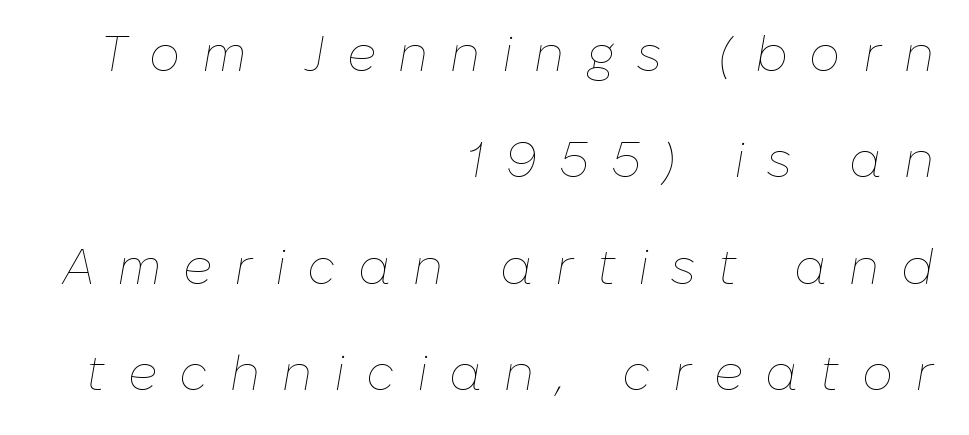
{"italic": "yes", "lean": "right", "slant_degrees": 10, "bold": "no", "weight": "thin", "width": "normal", "stroke_contrast": "low", "x_height": "medium", "monospaced": "no", "underline": "no", "align": "right", "line_spacing": "loose", "line_spacing_ratio": 2.17, "letter_spacing": "wide", "letter_spacing_em": 0.45, "glyph_px": 49}
